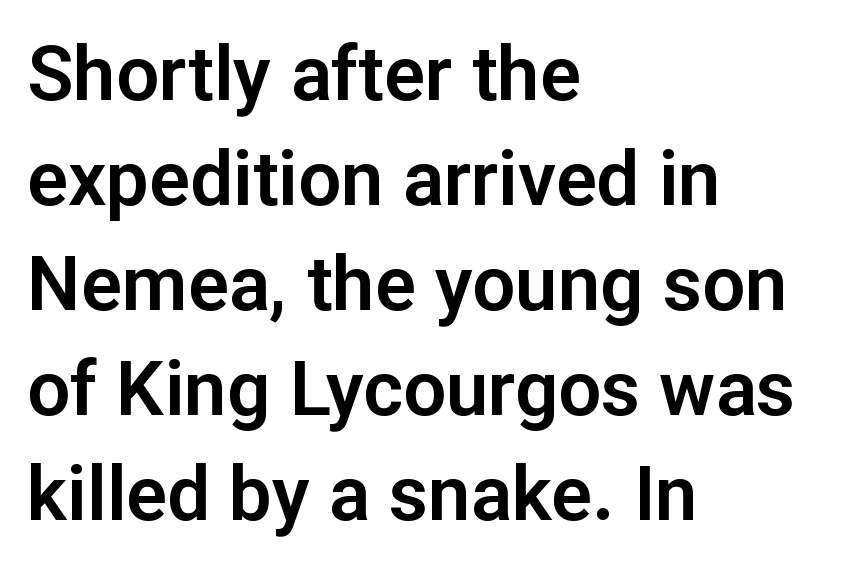
The image shows 76 px sans-serif type, upright; set left-aligned, normal line spacing (1.38x), normal letter spacing, not underlined; low stroke contrast and a medium x-height.
